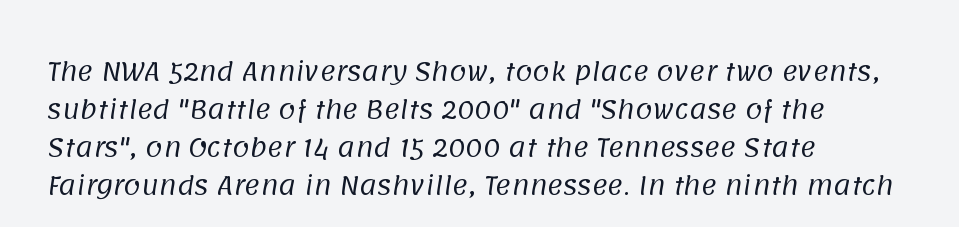
The space beneath each line is pristine and unruled. A normal amount of white space separates one row of letters from the next. Stem width sits at or under what a default text font uses. Alignment: flush left. Tracking here is standard; glyphs follow each other at the usual distance.
